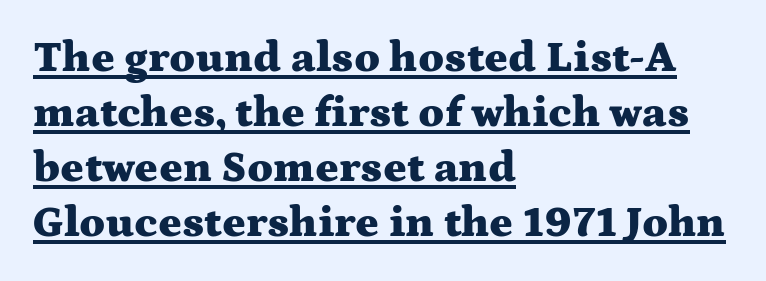
The image shows 44 px heavy, wide serif type, upright; set left-aligned, normal line spacing (1.25x), normal letter spacing, underlined; medium stroke contrast and a medium x-height.
